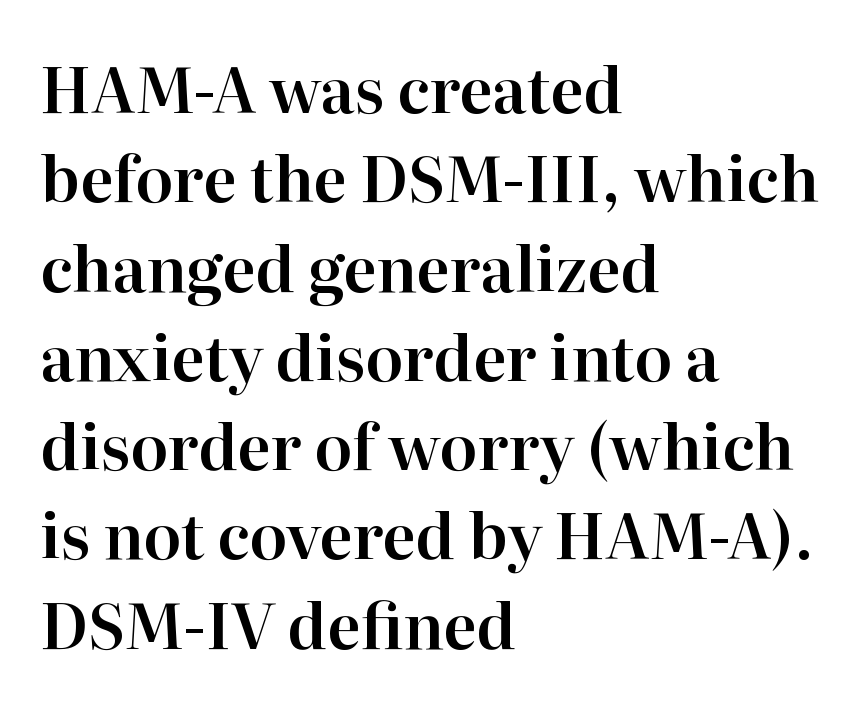
The image shows 62 px serif type, upright; set left-aligned, normal line spacing (1.44x), normal letter spacing, not underlined; high stroke contrast and a medium x-height.
